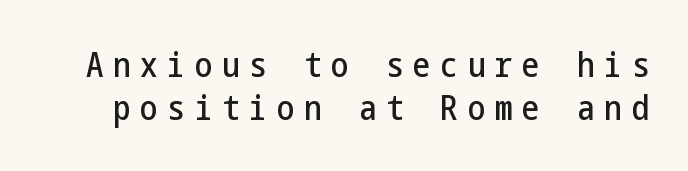
{"serif": "no", "italic": "no", "width": "condensed", "stroke_contrast": "low", "x_height": "medium", "underline": "no", "line_spacing_ratio": 1.24, "letter_spacing": "wide", "letter_spacing_em": 0.28, "glyph_px": 35}
